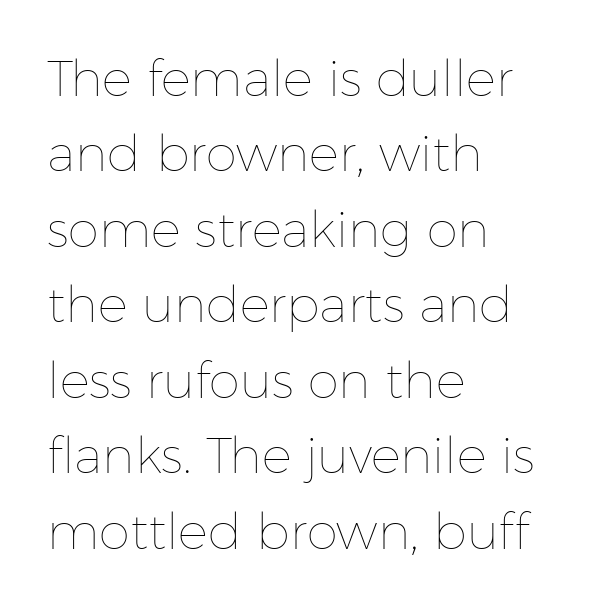
The block of text has a typical density, with ordinary space between rows. The setting favours the left margin, as ordinary paragraphs usually do. Summary of weight: not heavy and not bold. The lettering holds an erect, upright posture throughout.
